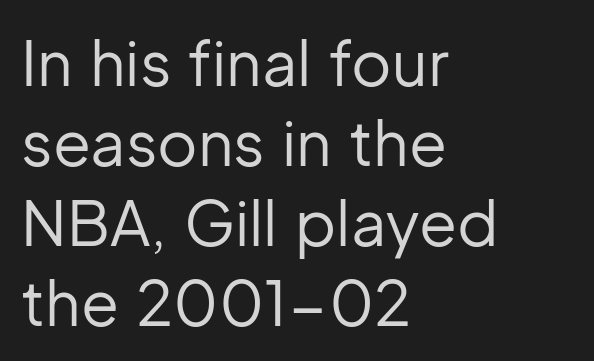
{"serif": "no", "italic": "no", "bold": "no", "weight": "regular", "width": "normal", "stroke_contrast": "low", "x_height": "medium", "monospaced": "no", "underline": "no", "align": "left", "line_spacing": "normal", "line_spacing_ratio": 1.29, "letter_spacing": "normal", "letter_spacing_em": 0.0, "glyph_px": 62}
